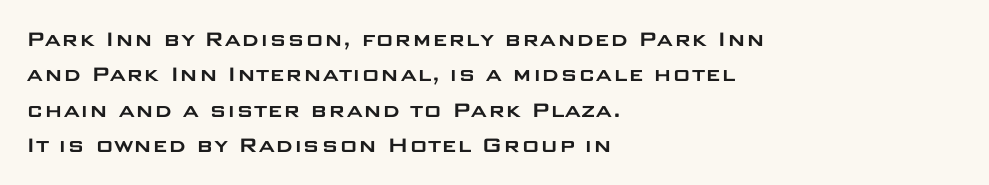
The line texture is even and compact thanks to regular tracking. Glance below the letters and you will spot only blank space. It's the straight-up-and-down kind of type. Each line starts at the same left margin while the right side varies. Reading down the column, the eye jumps a familiar distance to each next line.
